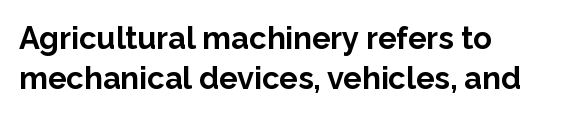
Stroke thickness is high; the sample reads as a true bold. Here the designer chose a conventional face with non-uniform glyph widths. Each line starts at the same left margin while the right side varies. The typeface chosen for these lines omits serifs. Normally led — the rows are evenly, conventionally spaced. Ascenders rise straight up at ninety degrees.
